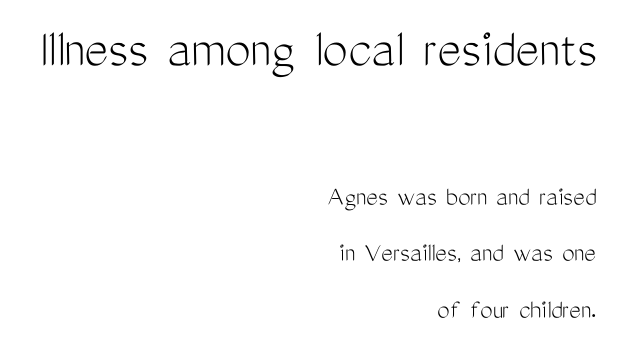
The image shows 57 px light, condensed sans-serif type, upright; set right-aligned, loose line spacing (2.01x), normal letter spacing, not underlined; the first (top) block is 2.04x larger; medium stroke contrast and a medium x-height.
